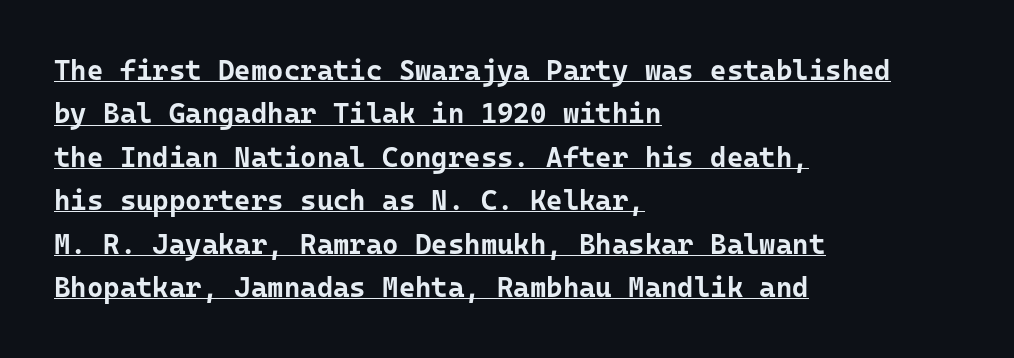
{"serif": "no", "italic": "no", "bold": "yes", "weight": "bold", "width": "normal", "stroke_contrast": "low", "x_height": "medium", "monospaced": "yes", "underline": "yes", "align": "left", "line_spacing": "normal", "line_spacing_ratio": 1.55, "letter_spacing": "normal", "letter_spacing_em": 0.0, "glyph_px": 28}
